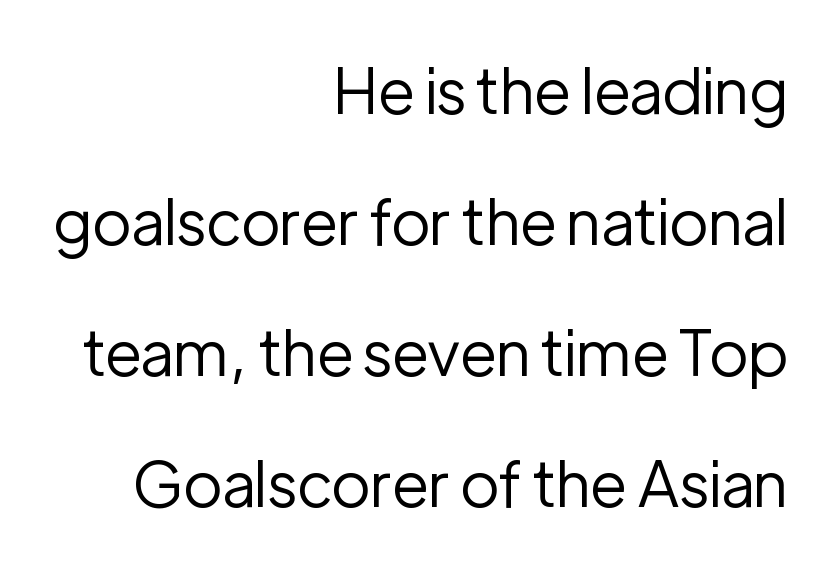
Every stem runs plumb, perpendicular to the baseline. One glance says open: line gaps are wider than usual. Compared with a flush-left layout, this one pins lines to the opposite, right side. Weight: not bold — regular or lighter.
